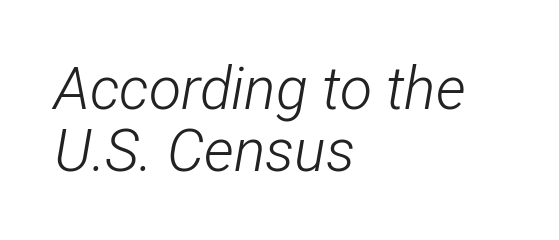
The image shows 59 px light, condensed type, italic (leaning right); set left-aligned, tight line spacing (1.05x), normal letter spacing, not underlined; low stroke contrast and a medium x-height.
